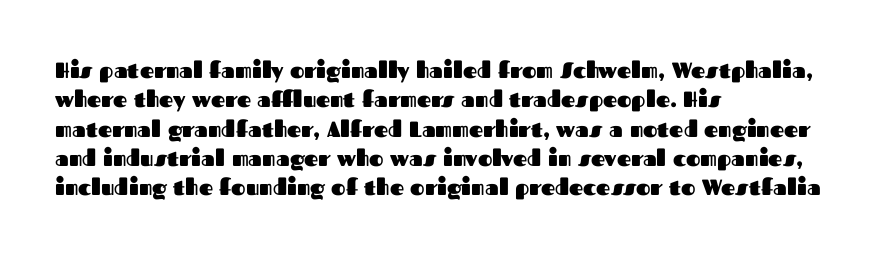
Q: Is the text bold? A: Yes.
Q: Is the text italic (slanted)? A: No, it is upright.
Q: Is the text underlined? A: No.
Q: How is the paragraph aligned? A: Left-aligned.
Q: Is the spacing between letters normal or unusually wide? A: Normal.
Q: Is the spacing between lines tight, normal or loose? A: Normal.
